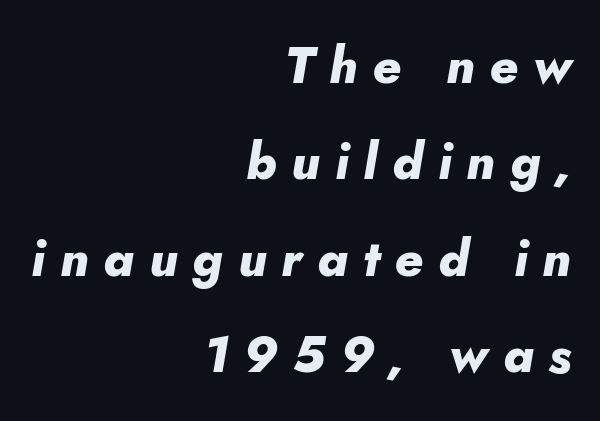
Q: Is the text bold? A: Yes.
Q: Is the text italic (slanted)? A: Yes, it leans right by about 10 degrees.
Q: Is the text underlined? A: No.
Q: How is the paragraph aligned? A: Right-aligned.
Q: Is the spacing between letters normal or unusually wide? A: Unusually wide.
Q: Is the spacing between lines tight, normal or loose? A: Loose.
Q: Width (condensed, normal, or wide)? A: Normal.
Q: Stroke contrast? A: Low.
Q: x-height? A: Small.
Q: Monospaced? A: No.
